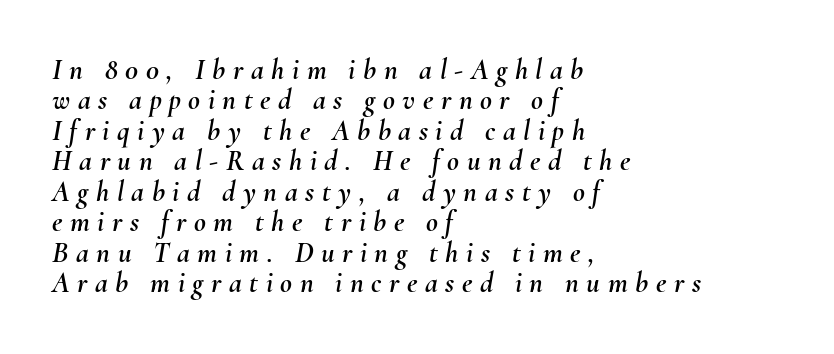
Q: Is the text italic (slanted)? A: Yes, it leans right by about 10 degrees.
Q: Is the text underlined? A: No.
Q: How is the paragraph aligned? A: Left-aligned.
Q: Is the spacing between letters normal or unusually wide? A: Unusually wide.
Q: Is the spacing between lines tight, normal or loose? A: Tight.
Q: Width (condensed, normal, or wide)? A: Normal.
Q: Stroke contrast? A: Medium.
Q: x-height? A: Small.
Q: Monospaced? A: No.
